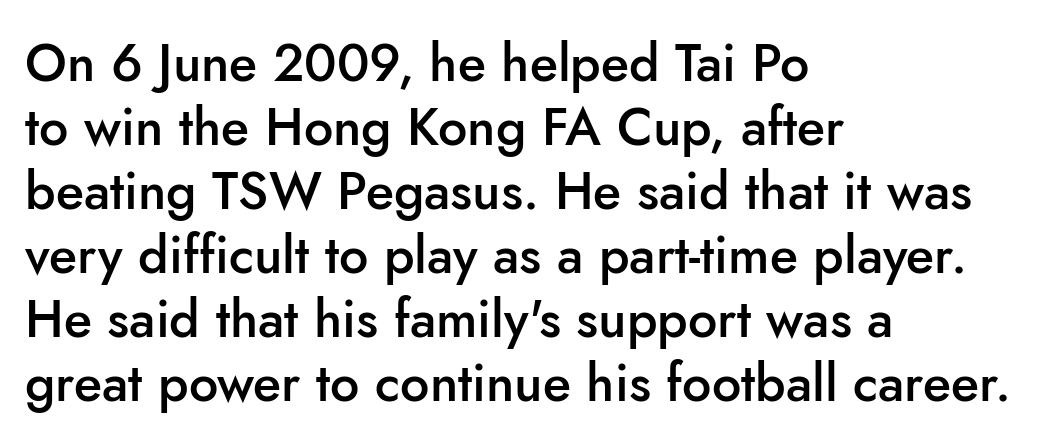
Q: Is the text bold? A: Semi-bold.
Q: Is the text italic (slanted)? A: No, it is upright.
Q: Is the typeface a serif or a sans-serif typeface? A: Sans-serif.
Q: Is the text underlined? A: No.
Q: How is the paragraph aligned? A: Left-aligned.
Q: Is the spacing between letters normal or unusually wide? A: Normal.
Q: Width (condensed, normal, or wide)? A: Normal.
Q: Stroke contrast? A: Low.
Q: x-height? A: Small.
Q: Monospaced? A: No.
